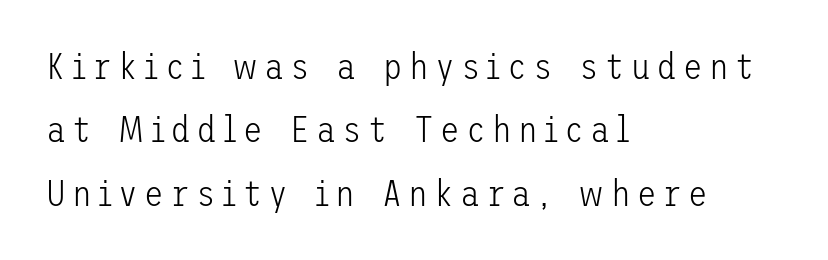
Q: Is the text bold? A: No.
Q: Is the text italic (slanted)? A: No, it is upright.
Q: Is the typeface a serif or a sans-serif typeface? A: Sans-serif.
Q: Is the text underlined? A: No.
Q: How is the paragraph aligned? A: Left-aligned.
Q: Width (condensed, normal, or wide)? A: Normal.
Q: Stroke contrast? A: Low.
Q: x-height? A: Medium.
